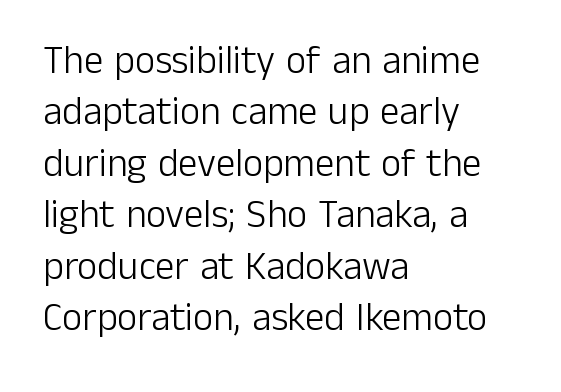
Q: Is the text bold? A: No.
Q: Is the text italic (slanted)? A: No, it is upright.
Q: Is the typeface a serif or a sans-serif typeface? A: Sans-serif.
Q: Is the text underlined? A: No.
Q: How is the paragraph aligned? A: Left-aligned.
Q: Is the spacing between letters normal or unusually wide? A: Normal.
Q: Is the spacing between lines tight, normal or loose? A: Normal.
Q: Width (condensed, normal, or wide)? A: Normal.
Q: Stroke contrast? A: Low.
Q: x-height? A: Medium.
Q: Monospaced? A: No.
